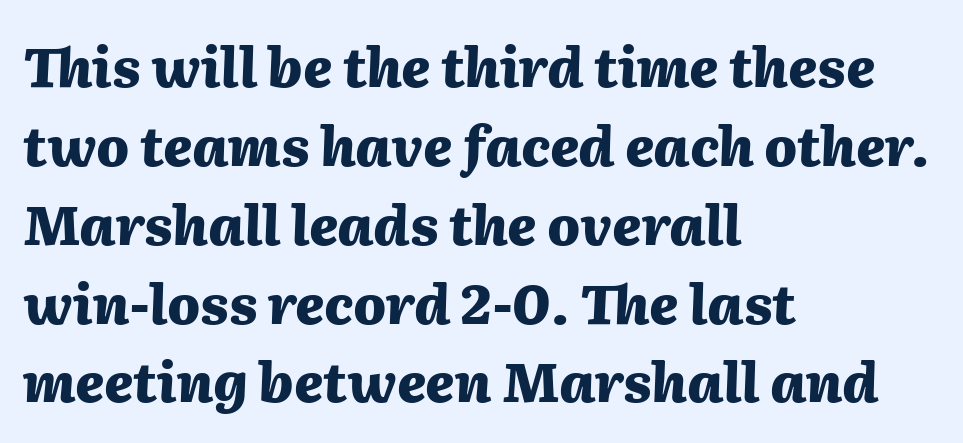
{"italic": "yes", "lean": "right", "slant_degrees": 2, "bold": "yes", "weight": "heavy", "width": "normal", "stroke_contrast": "medium", "x_height": "medium", "monospaced": "no", "underline": "no", "align": "left", "line_spacing": "normal", "line_spacing_ratio": 1.46, "letter_spacing": "normal", "letter_spacing_em": 0.0, "glyph_px": 54}
